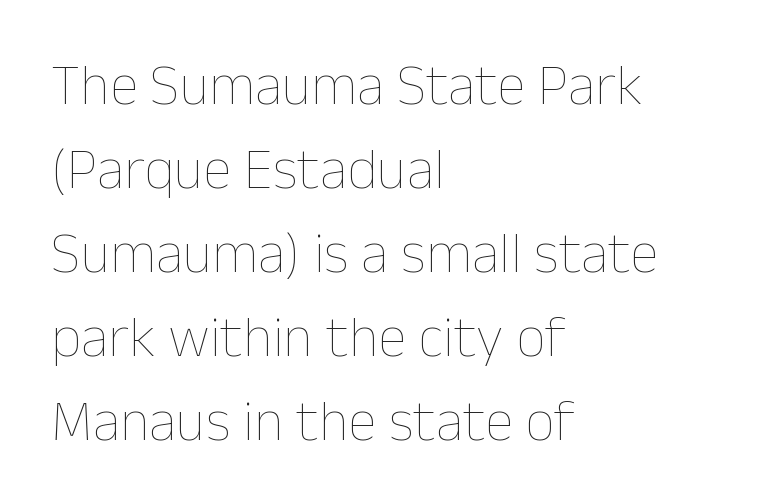
{"italic": "no", "bold": "no", "weight": "thin", "width": "normal", "stroke_contrast": "low", "x_height": "medium", "monospaced": "no", "underline": "no", "align": "left", "line_spacing": "normal", "line_spacing_ratio": 1.45, "letter_spacing": "normal", "letter_spacing_em": 0.0, "glyph_px": 58}
